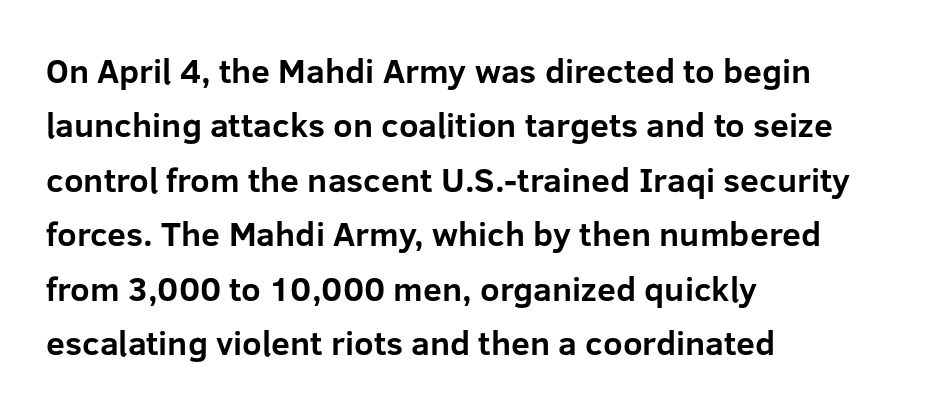
The image shows 34 px bold sans-serif type, upright; set left-aligned, normal line spacing (1.6x), normal letter spacing, not underlined; low stroke contrast and a medium x-height.
